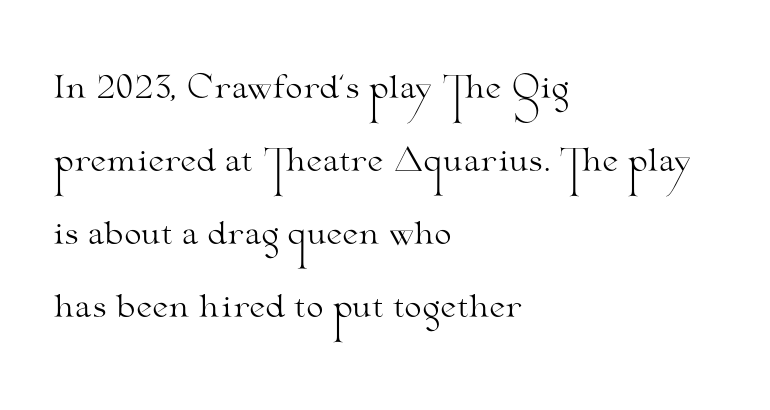
Q: Is the text bold? A: No.
Q: Is the text italic (slanted)? A: No, it is upright.
Q: Is the typeface a serif or a sans-serif typeface? A: Serif.
Q: Is the text underlined? A: No.
Q: How is the paragraph aligned? A: Left-aligned.
Q: Is the spacing between letters normal or unusually wide? A: Normal.
Q: Is the spacing between lines tight, normal or loose? A: Loose.
Q: Width (condensed, normal, or wide)? A: Wide.
Q: Stroke contrast? A: Medium.
Q: x-height? A: Small.
Q: Monospaced? A: No.
